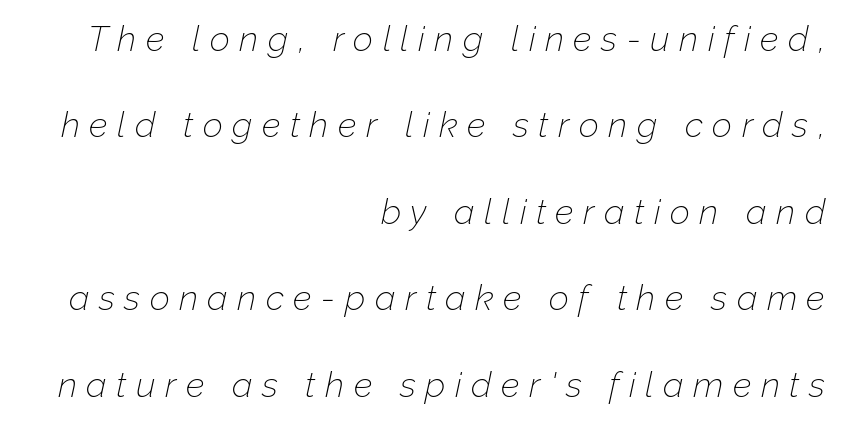
{"italic": "yes", "lean": "right", "slant_degrees": 12, "bold": "no", "weight": "thin", "width": "normal", "stroke_contrast": "low", "x_height": "medium", "monospaced": "no", "underline": "no", "align": "right", "line_spacing": "loose", "line_spacing_ratio": 2.47, "letter_spacing": "wide", "letter_spacing_em": 0.27, "glyph_px": 35}
